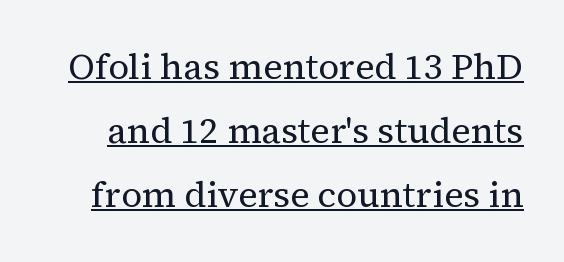
Q: Is the text bold? A: No.
Q: Is the text italic (slanted)? A: No, it is upright.
Q: Is the typeface a serif or a sans-serif typeface? A: Serif.
Q: Is the text underlined? A: Yes.
Q: Is the spacing between letters normal or unusually wide? A: Normal.
Q: Width (condensed, normal, or wide)? A: Normal.
Q: Stroke contrast? A: Medium.
Q: x-height? A: Medium.
Q: Monospaced? A: No.
